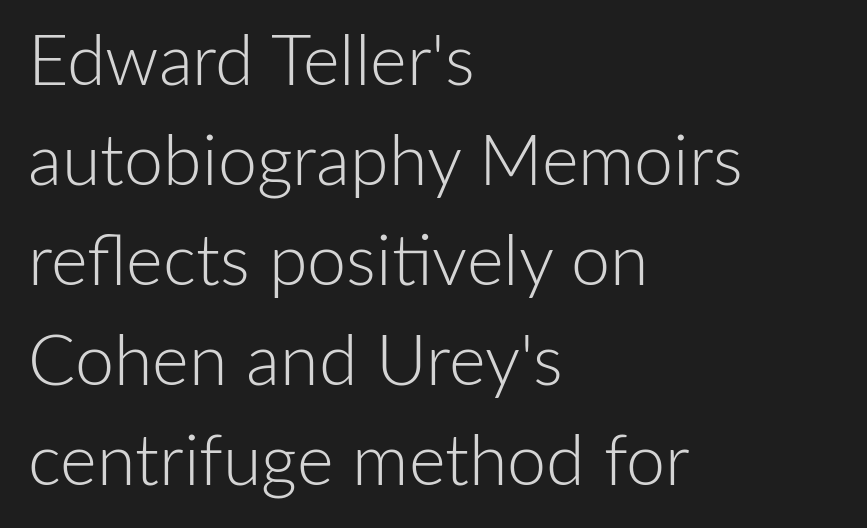
{"serif": "no", "italic": "no", "bold": "no", "weight": "light", "width": "normal", "stroke_contrast": "low", "x_height": "medium", "monospaced": "no", "underline": "no", "align": "left", "line_spacing": "normal", "line_spacing_ratio": 1.43, "letter_spacing": "normal", "letter_spacing_em": 0.0, "glyph_px": 70}
